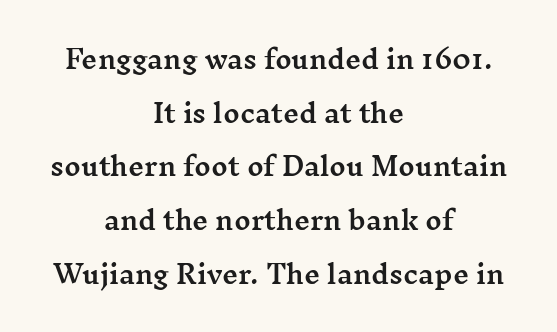
The image shows 25 px text type, upright; set centered, loose line spacing (2.15x), normal letter spacing, not underlined.
